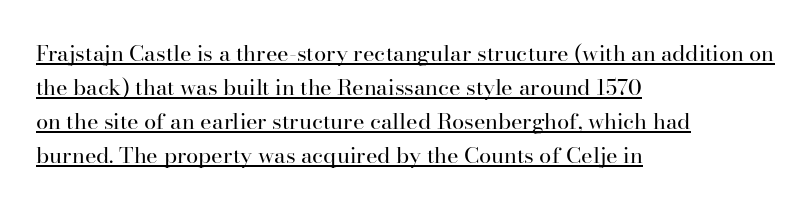
The image shows 22 px text type, upright; set left-aligned, normal line spacing (1.55x), normal letter spacing, underlined.
